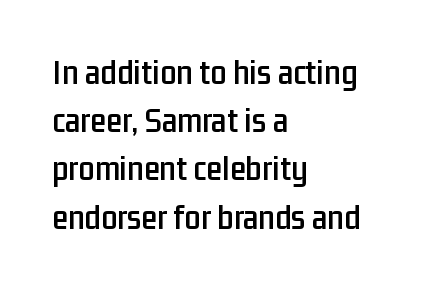
The designer went with a sans here, leaving each stem footless. The space directly below the letters is spotless. It's the straight-up-and-down kind of type. This sample has the flowing, uneven cadence of proportional lettering. Does the leading feel generous? No, just average.
